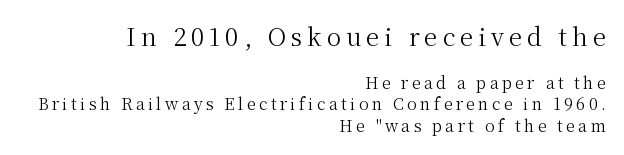
The image shows 24 px text type, upright; set right-aligned, normal line spacing (1.35x), unusually wide letter spacing (+0.21 em), not underlined; the first (top) block is 1.5x larger.
